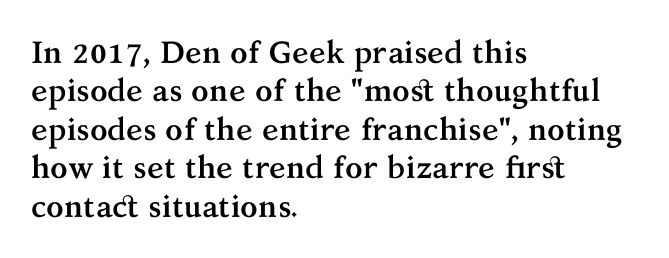
Q: Is the text bold? A: Yes.
Q: Is the text italic (slanted)? A: No, it is upright.
Q: Is the typeface a serif or a sans-serif typeface? A: Serif.
Q: Is the text underlined? A: No.
Q: How is the paragraph aligned? A: Left-aligned.
Q: Is the spacing between letters normal or unusually wide? A: Normal.
Q: Width (condensed, normal, or wide)? A: Normal.
Q: Stroke contrast? A: Medium.
Q: x-height? A: Medium.
Q: Monospaced? A: No.
